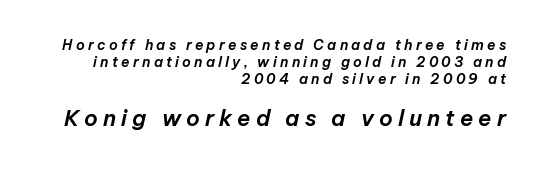
The image shows 22 px text type, italic (leaning right); set right-aligned, line spacing 1.21x, unusually wide letter spacing (+0.23 em), not underlined; the second (bottom) block is 1.57x larger.
